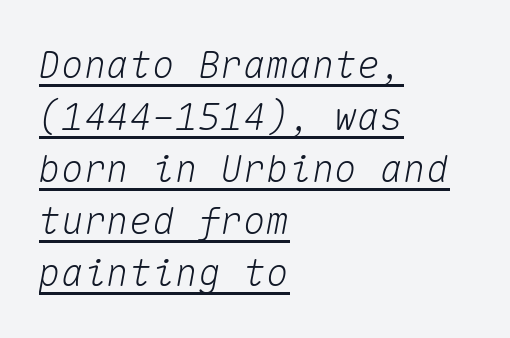
Q: Is the text italic (slanted)? A: Yes, it leans right by about 10 degrees.
Q: Is the text underlined? A: Yes.
Q: How is the paragraph aligned? A: Left-aligned.
Q: Is the spacing between letters normal or unusually wide? A: Normal.
Q: Is the spacing between lines tight, normal or loose? A: Normal.
Q: Width (condensed, normal, or wide)? A: Normal.
Q: Stroke contrast? A: Medium.
Q: x-height? A: Medium.
Q: Monospaced? A: Yes.
